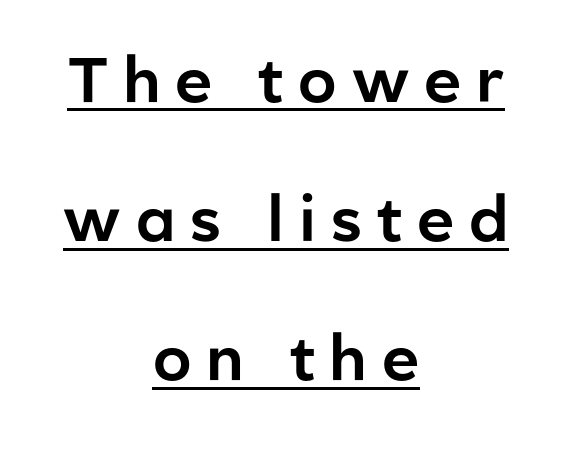
Q: Is the text italic (slanted)? A: No, it is upright.
Q: Is the typeface a serif or a sans-serif typeface? A: Sans-serif.
Q: Is the text underlined? A: Yes.
Q: How is the paragraph aligned? A: Centered.
Q: Is the spacing between letters normal or unusually wide? A: Unusually wide.
Q: Is the spacing between lines tight, normal or loose? A: Loose.
Q: Width (condensed, normal, or wide)? A: Normal.
Q: Stroke contrast? A: Low.
Q: x-height? A: Medium.
Q: Monospaced? A: No.
